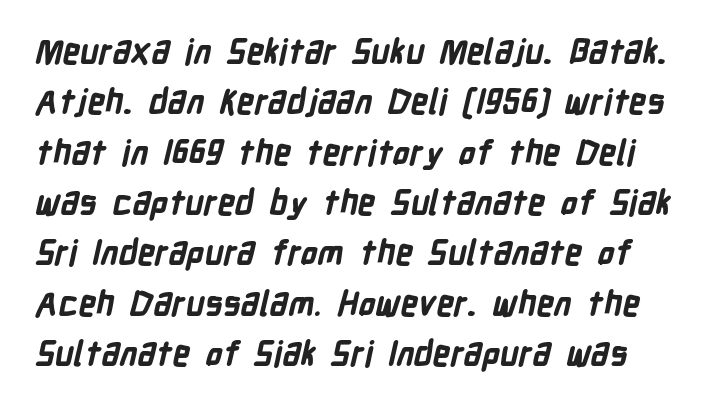
The image shows 34 px bold, condensed sans-serif type; set normal line spacing (1.48x), normal letter spacing, not underlined; low stroke contrast and a medium x-height.
